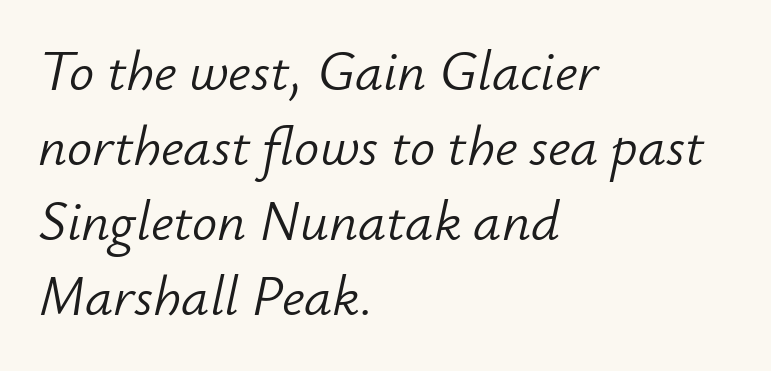
Q: Is the text bold? A: No.
Q: Is the text italic (slanted)? A: Yes, it leans right by about 12 degrees.
Q: Is the text underlined? A: No.
Q: How is the paragraph aligned? A: Left-aligned.
Q: Is the spacing between letters normal or unusually wide? A: Normal.
Q: Is the spacing between lines tight, normal or loose? A: Normal.
Q: Width (condensed, normal, or wide)? A: Normal.
Q: Stroke contrast? A: Low.
Q: x-height? A: Small.
Q: Monospaced? A: No.
